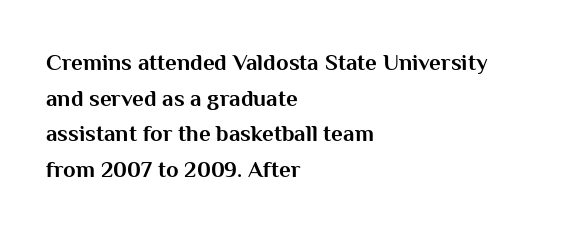
{"italic": "no", "bold": "yes", "underline": "no", "align": "left", "line_spacing": "normal", "line_spacing_ratio": 1.55, "letter_spacing": "normal", "letter_spacing_em": 0.0, "glyph_px": 23}
